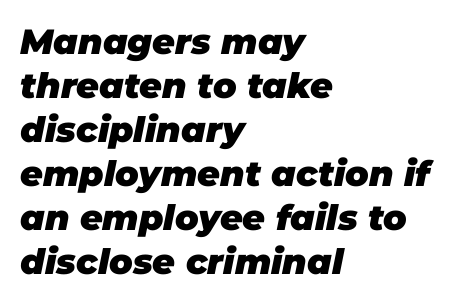
The compositor pushed each line to the left boundary. Does the leading feel generous? No, just average. Here the glyphs are tracked normally, forming tight word shapes. Clear beneath every line of the passage. Summary of weight: heavy, a full bold. The whole block is typeset with a tilt.
